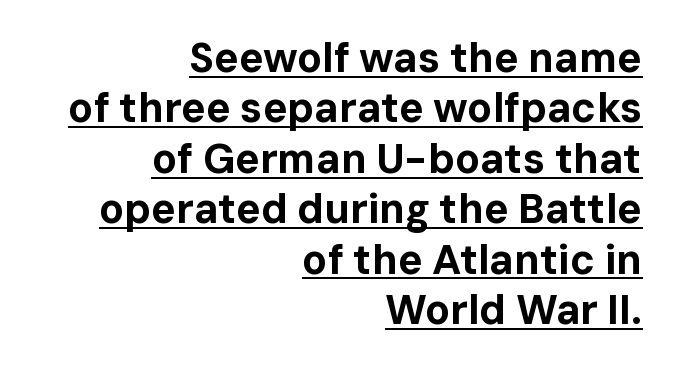
Q: Is the text bold? A: Yes.
Q: Is the text italic (slanted)? A: No, it is upright.
Q: Is the typeface a serif or a sans-serif typeface? A: Sans-serif.
Q: Is the text underlined? A: Yes.
Q: How is the paragraph aligned? A: Right-aligned.
Q: Is the spacing between letters normal or unusually wide? A: Normal.
Q: Width (condensed, normal, or wide)? A: Normal.
Q: Stroke contrast? A: Low.
Q: x-height? A: Medium.
Q: Monospaced? A: No.
